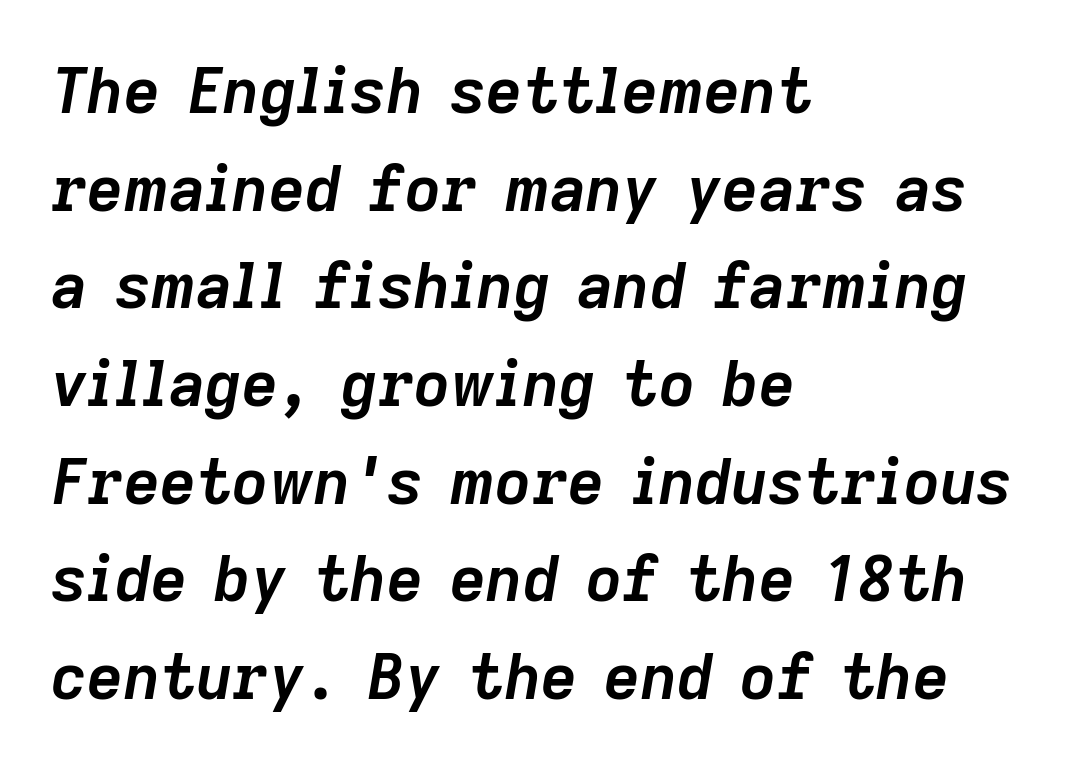
Nobody drew a line under any word here. An italicized treatment has been applied to the whole sample. You could not count columns in this text — the font is proportionally spaced. The rendering uses a bold face; every stroke is thick and dark.
